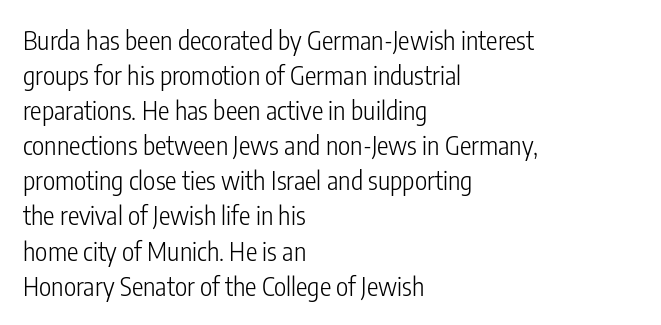
How are the letters spaced? Ordinarily, with no added tracking. Has an underline been added? It has not. Honestly, the row spacing looks completely unremarkable. The font is comparable to plain body text, perhaps lighter. Visually the block forms a straight wall on the left and a jagged coastline on the right.
